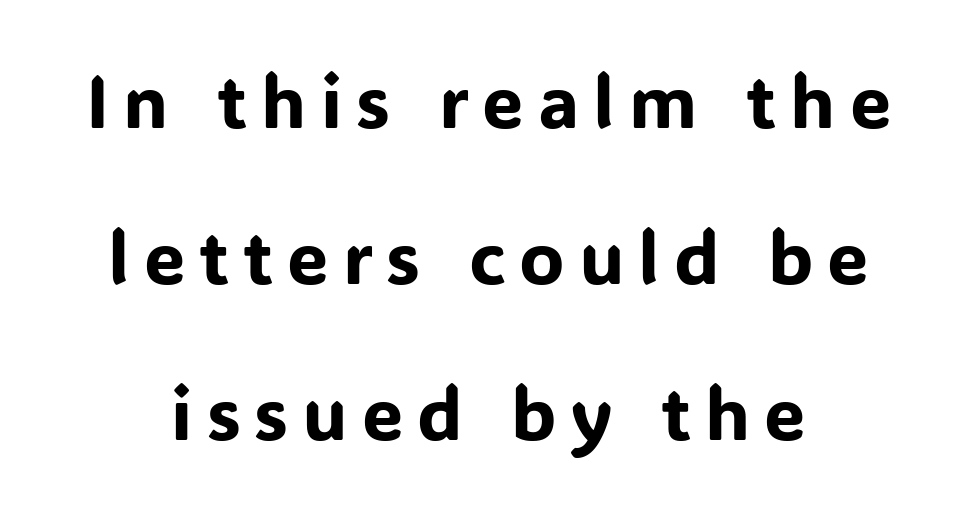
These lines stand farther apart than default settings would place them. These lines are rendered in a variable-pitch font. Rule under the text: the space is simply empty. The letters carry no serifs — their stems end cleanly without finishing strokes.
